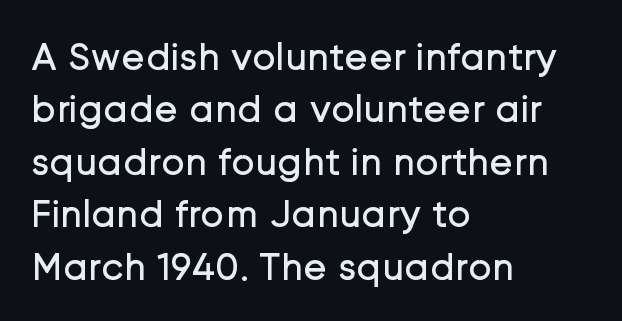
Q: Is the text bold? A: No.
Q: Is the text italic (slanted)? A: No, it is upright.
Q: Is the typeface a serif or a sans-serif typeface? A: Sans-serif.
Q: Is the text underlined? A: No.
Q: How is the paragraph aligned? A: Left-aligned.
Q: Is the spacing between letters normal or unusually wide? A: Normal.
Q: Is the spacing between lines tight, normal or loose? A: Normal.
Q: Width (condensed, normal, or wide)? A: Normal.
Q: Stroke contrast? A: Low.
Q: x-height? A: Medium.
Q: Monospaced? A: No.
